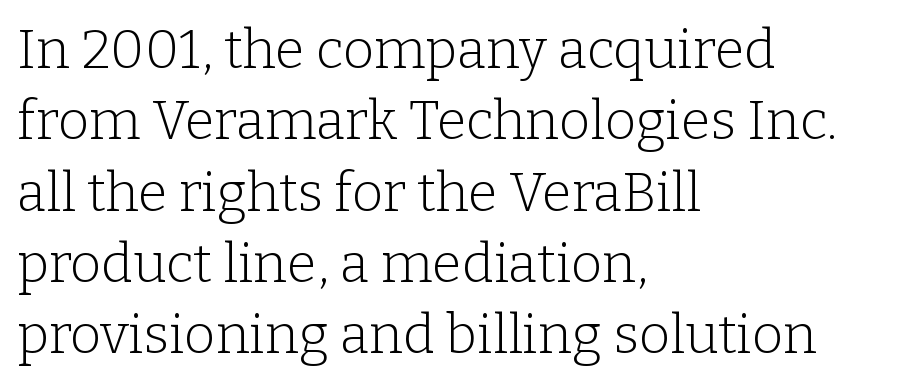
The image shows 54 px light serif type, upright; set left-aligned, normal line spacing (1.32x), normal letter spacing, not underlined; low stroke contrast and a medium x-height.
